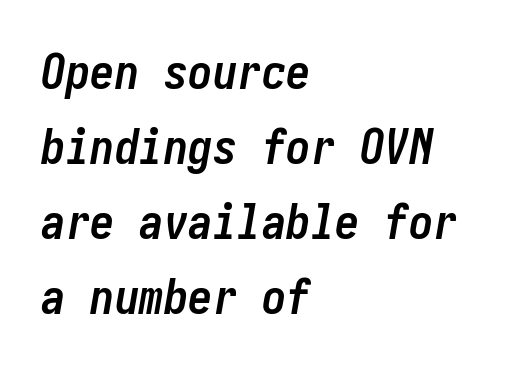
Q: Is the text bold? A: Yes.
Q: Is the text italic (slanted)? A: Yes, it leans right by about 10 degrees.
Q: Is the text underlined? A: No.
Q: How is the paragraph aligned? A: Left-aligned.
Q: Is the spacing between letters normal or unusually wide? A: Normal.
Q: Is the spacing between lines tight, normal or loose? A: Normal.
Q: Width (condensed, normal, or wide)? A: Condensed.
Q: Stroke contrast? A: Low.
Q: x-height? A: Medium.
